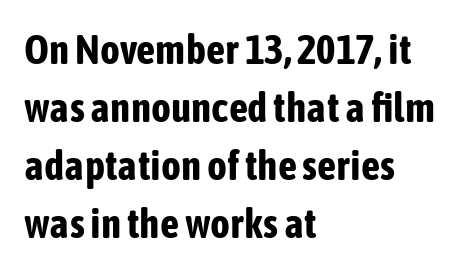
What weight is shown? A full bold with thick strokes. Tall strokes in this sample are plumb rather than angled. The rendering shows plain stroke endings on the letterforms — a sans-serif design. Quick note: interline space is typical. This sample has the flowing, uneven cadence of proportional lettering.
